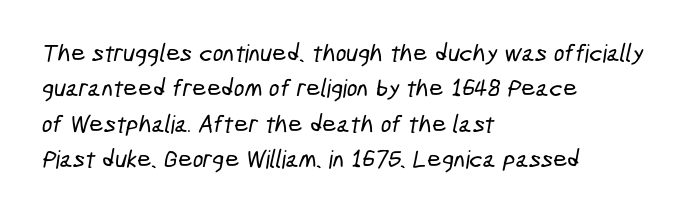
The image shows 25 px text type; set left-aligned, normal line spacing (1.42x), normal letter spacing, not underlined.
